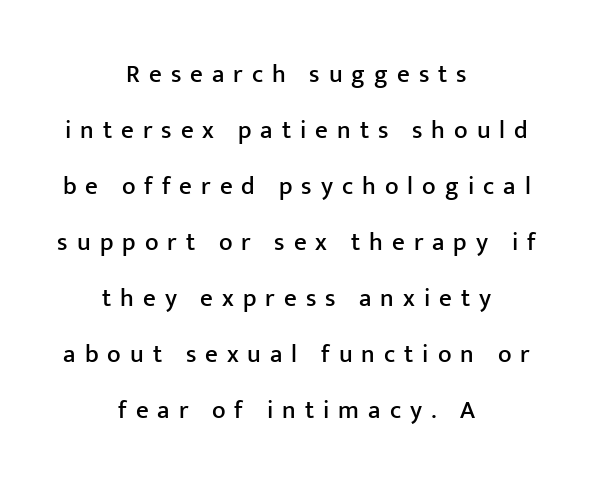
{"italic": "no", "underline": "no", "align": "center", "line_spacing": "loose", "line_spacing_ratio": 2.24, "letter_spacing": "wide", "letter_spacing_em": 0.36, "glyph_px": 25}
